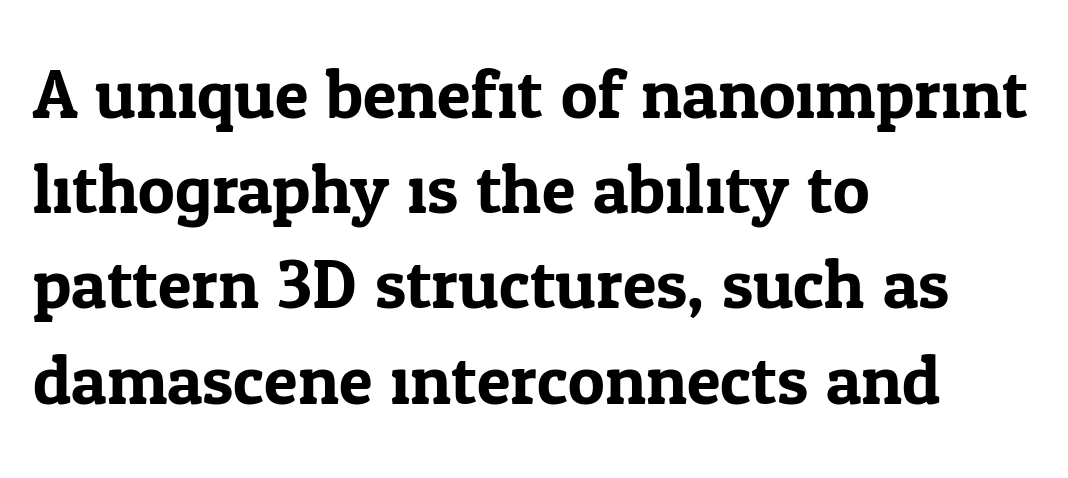
Q: Is the text italic (slanted)? A: No, it is upright.
Q: Is the typeface a serif or a sans-serif typeface? A: Serif.
Q: Is the text underlined? A: No.
Q: How is the paragraph aligned? A: Left-aligned.
Q: Is the spacing between letters normal or unusually wide? A: Normal.
Q: Is the spacing between lines tight, normal or loose? A: Normal.
Q: Width (condensed, normal, or wide)? A: Normal.
Q: Stroke contrast? A: Low.
Q: x-height? A: Medium.
Q: Monospaced? A: No.
